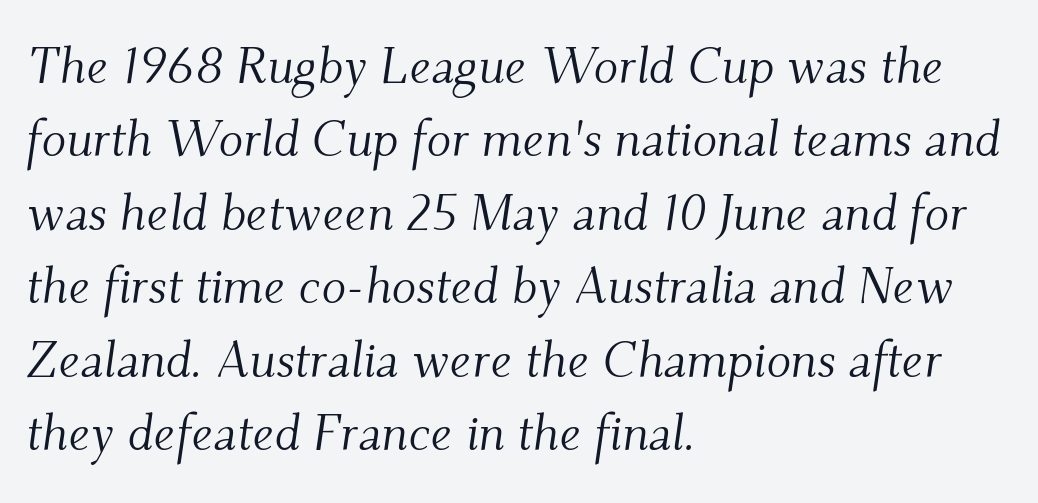
The image shows 51 px light serif type, italic (leaning right); set left-aligned, normal line spacing (1.44x), normal letter spacing, not underlined; medium stroke contrast and a small x-height.
